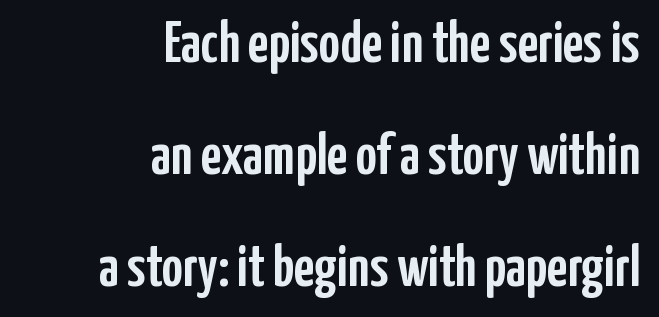
Q: Is the text italic (slanted)? A: No, it is upright.
Q: Is the typeface a serif or a sans-serif typeface? A: Sans-serif.
Q: Is the text underlined? A: No.
Q: How is the paragraph aligned? A: Right-aligned.
Q: Is the spacing between letters normal or unusually wide? A: Normal.
Q: Is the spacing between lines tight, normal or loose? A: Loose.
Q: Width (condensed, normal, or wide)? A: Condensed.
Q: Stroke contrast? A: Low.
Q: x-height? A: Medium.
Q: Monospaced? A: No.
